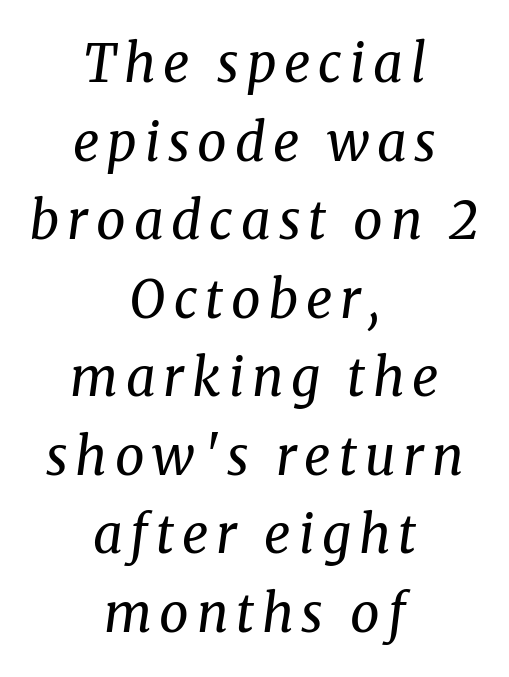
The leading is moderate, giving the passage an even texture. Here the designer chose a conventional face with non-uniform glyph widths. The zone under the glyphs is completely vacant. Each line is balanced around a shared central axis. Is the type heavy? It reads as light-to-regular instead. Classification — serif.
